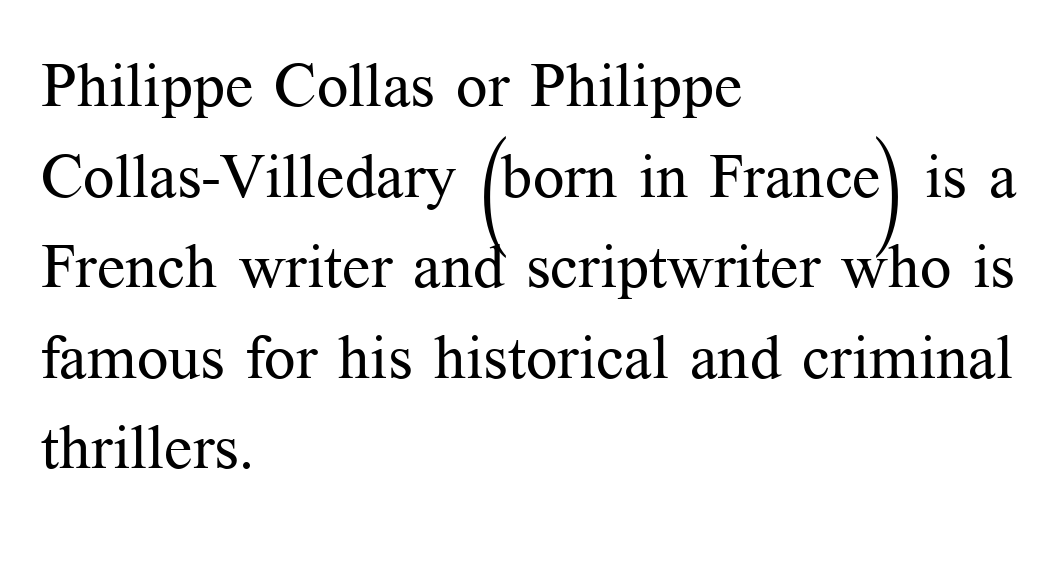
Q: Is the text bold? A: No.
Q: Is the text italic (slanted)? A: No, it is upright.
Q: Is the typeface a serif or a sans-serif typeface? A: Serif.
Q: Is the text underlined? A: No.
Q: How is the paragraph aligned? A: Left-aligned.
Q: Is the spacing between letters normal or unusually wide? A: Normal.
Q: Is the spacing between lines tight, normal or loose? A: Normal.
Q: Width (condensed, normal, or wide)? A: Normal.
Q: Stroke contrast? A: Medium.
Q: x-height? A: Medium.
Q: Monospaced? A: No.
